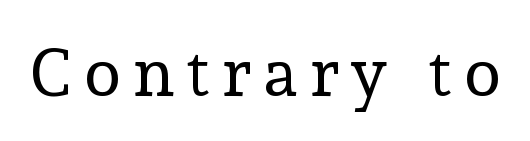
{"serif": "yes", "italic": "no", "bold": "no", "weight": "regular", "width": "normal", "x_height": "medium", "monospaced": "no", "underline": "no", "glyph_px": 67}
